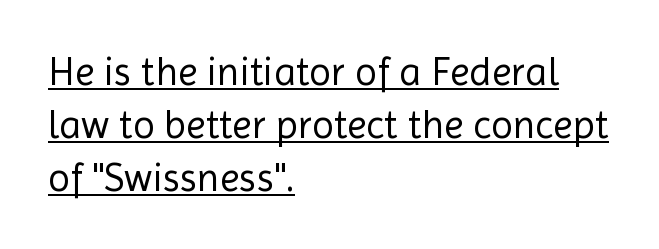
{"serif": "no", "italic": "no", "bold": "no", "weight": "regular", "width": "normal", "x_height": "medium", "monospaced": "no", "underline": "yes", "align": "left", "line_spacing": "normal", "line_spacing_ratio": 1.32, "letter_spacing": "normal", "letter_spacing_em": 0.0, "glyph_px": 40}
